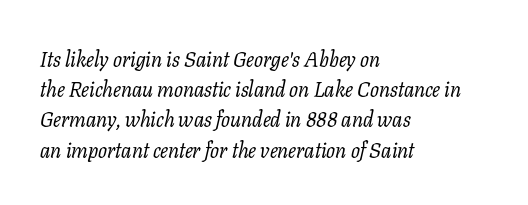
The letterforms sit shoulder to shoulder at normal distance. The weight tops out at a normal text grade. Vertical spacing — default. This sample is left-justified, so line endings fall wherever the words run out. Rendered with sloped, italic letterforms. The space beneath each line is pristine and unruled.
